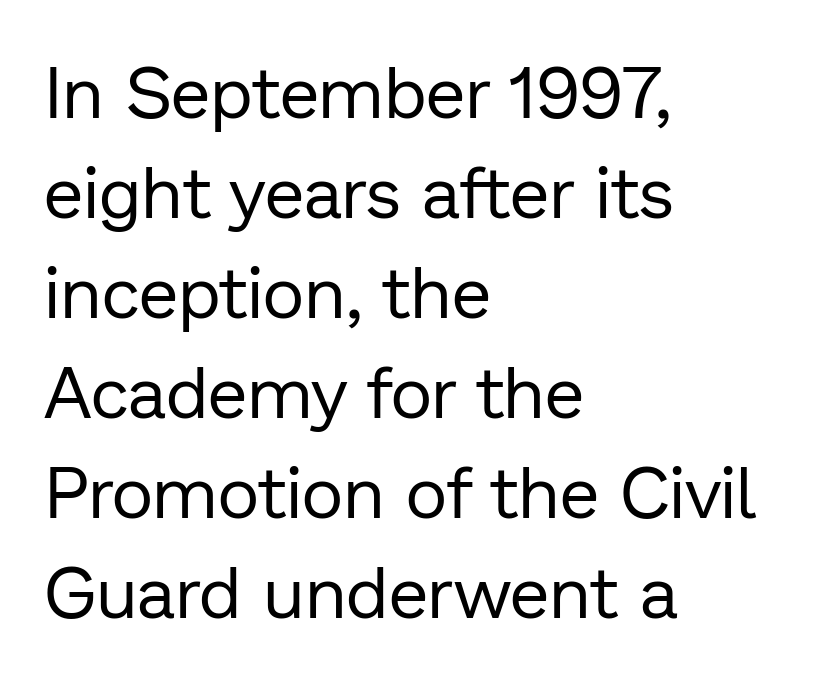
The face used here is proportionally spaced, like ordinary book or web type. One glance says typical: line gaps are just what's usual. The words here are not underlined. In terms of posture, this sample is upright.
